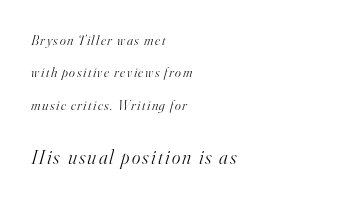
The image shows 20 px text type, italic (leaning right); set left-aligned, loose line spacing (2.31x), not underlined; the second (bottom) block is 1.43x larger.
